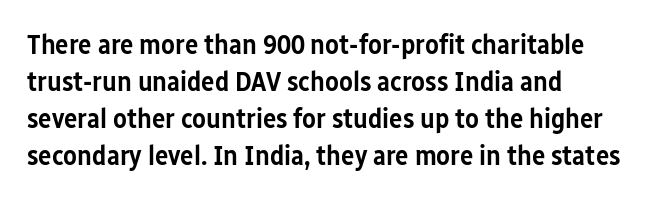
Q: Is the text bold? A: Semi-bold.
Q: Is the text italic (slanted)? A: No, it is upright.
Q: Is the typeface a serif or a sans-serif typeface? A: Sans-serif.
Q: Is the text underlined? A: No.
Q: How is the paragraph aligned? A: Left-aligned.
Q: Is the spacing between letters normal or unusually wide? A: Normal.
Q: Is the spacing between lines tight, normal or loose? A: Normal.
Q: Width (condensed, normal, or wide)? A: Condensed.
Q: Stroke contrast? A: Low.
Q: x-height? A: Medium.
Q: Monospaced? A: No.
